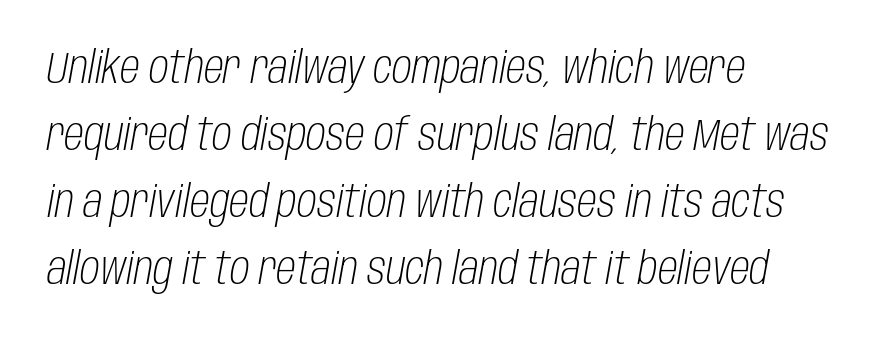
{"italic": "yes", "lean": "right", "slant_degrees": 10, "bold": "no", "weight": "light", "width": "condensed", "stroke_contrast": "low", "x_height": "large", "monospaced": "no", "underline": "no", "align": "left", "line_spacing": "normal", "line_spacing_ratio": 1.49, "letter_spacing": "normal", "letter_spacing_em": 0.0, "glyph_px": 45}
